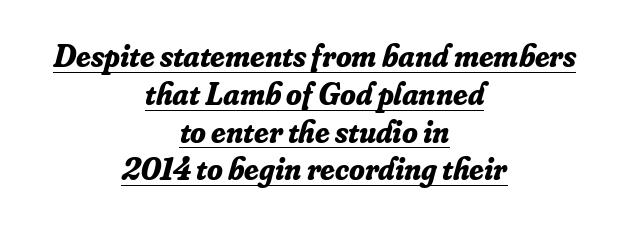
The letters advance in unequal steps, a hallmark of proportional type. Neither beginnings nor endings align; midpoints do. The line texture is even and compact thanks to regular tracking. Is the type slanted? Yes — the strokes lean at a clear angle.
